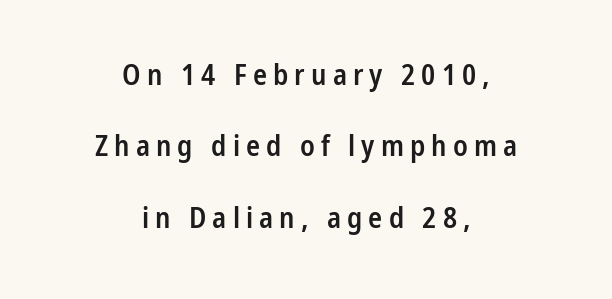
The image shows 29 px semibold, condensed sans-serif type, upright; set centered, loose line spacing (2.46x), unusually wide letter spacing (+0.21 em), not underlined; low stroke contrast and a medium x-height.
